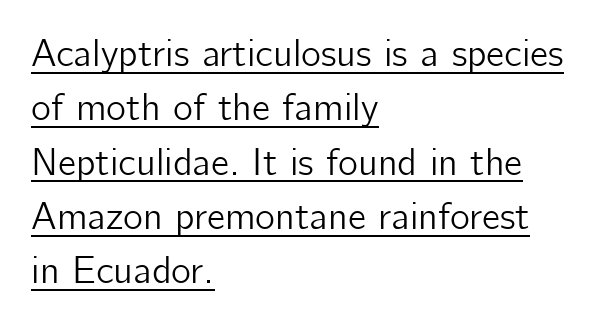
A normal amount of white space separates one row of letters from the next. Notice how a bar underscores the lettering throughout. The compositor pushed each line to the left boundary. The typeface chosen for these lines omits serifs.
